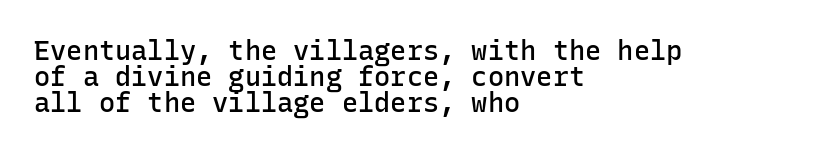
{"italic": "no", "bold": "semi", "underline": "no", "align": "left", "line_spacing": "tight", "line_spacing_ratio": 0.97, "letter_spacing": "normal", "letter_spacing_em": 0.0, "glyph_px": 27}
